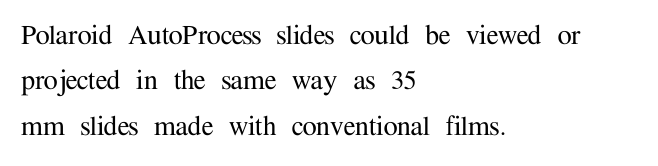
Looks like regular typesetting: each glyph gets only the width it needs. Descenders hang freely into open space. The letters sit at their default tracking, neither squeezed nor spread. What's the leading like? Ordinary, nothing unusual.
